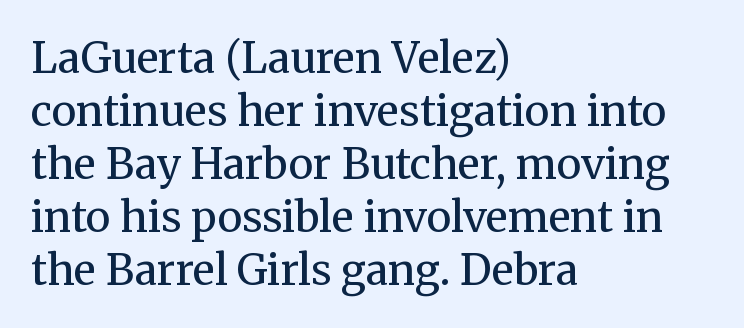
The image shows 42 px regular-weight serif type, upright; set left-aligned, normal line spacing (1.26x), normal letter spacing, not underlined; medium stroke contrast and a medium x-height.
